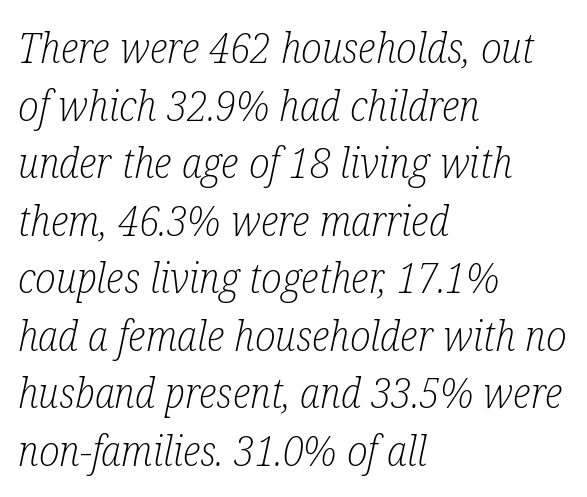
Stem width sits at or under what a default text font uses. Posture: slanted. The foot of each line stays bare and open. The rag falls on the right side of this text block. The letterforms sit shoulder to shoulder at normal distance. Students, observe: this is what conventionally led text looks like.
